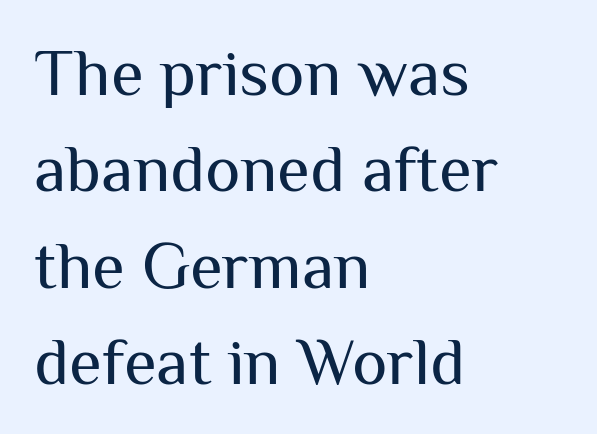
The image shows 67 px regular-weight sans-serif type, upright; set left-aligned, normal line spacing (1.44x), normal letter spacing, not underlined; medium stroke contrast and a medium x-height.
